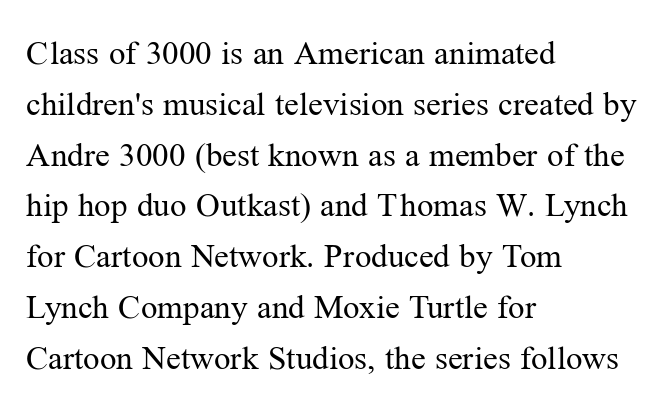
The image shows 33 px regular-weight serif type, upright; set left-aligned, normal line spacing (1.54x), normal letter spacing, not underlined; medium stroke contrast and a medium x-height.
